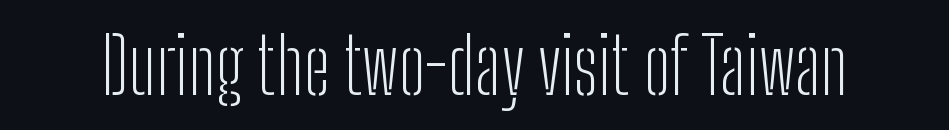
{"serif": "no", "italic": "no", "bold": "no", "weight": "light", "width": "condensed", "stroke_contrast": "low", "x_height": "medium", "monospaced": "no", "underline": "no", "letter_spacing": "normal", "letter_spacing_em": 0.0, "glyph_px": 78}
